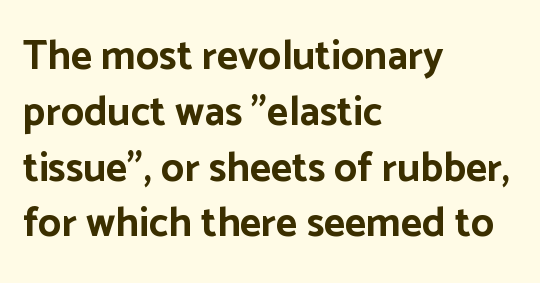
{"serif": "no", "italic": "no", "bold": "yes", "weight": "bold", "width": "normal", "stroke_contrast": "low", "x_height": "medium", "monospaced": "no", "underline": "no", "align": "left", "line_spacing": "normal", "line_spacing_ratio": 1.36, "letter_spacing": "normal", "letter_spacing_em": 0.0, "glyph_px": 41}
